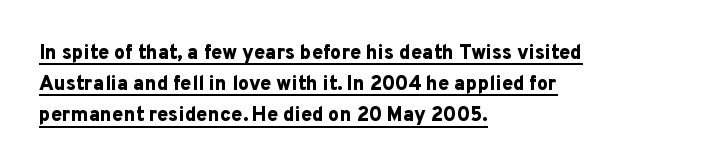
The designer left line spacing at the default. A full-strength bold gives these letters their thick strokes. Does a line run under the words? Yes, clearly. The axis of the letterforms is exactly vertical.
